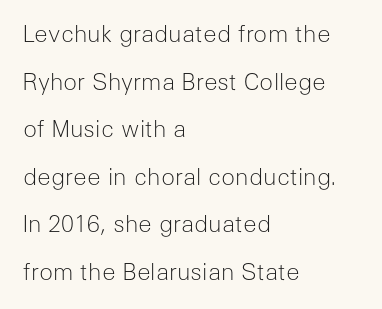
{"italic": "no", "bold": "no", "underline": "no", "align": "left", "line_spacing": "loose", "line_spacing_ratio": 2.07, "letter_spacing": "normal", "letter_spacing_em": 0.0, "glyph_px": 23}
